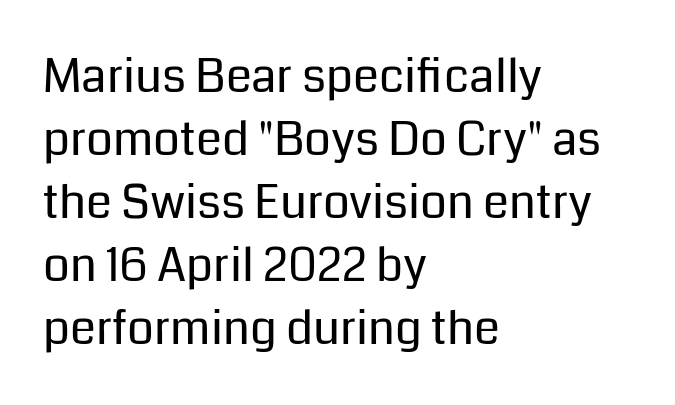
The image shows 47 px regular-weight sans-serif type, upright; set left-aligned, normal line spacing (1.34x), normal letter spacing, not underlined; low stroke contrast and a medium x-height.
